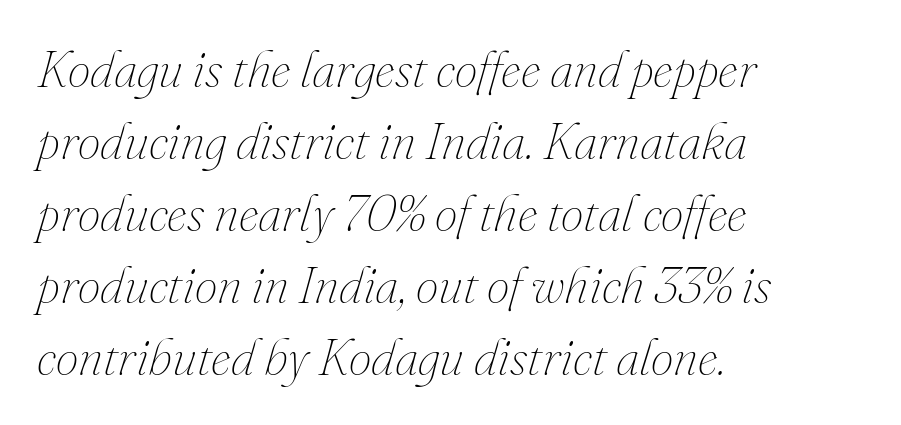
{"italic": "yes", "lean": "right", "slant_degrees": 16, "bold": "no", "weight": "thin", "width": "normal", "stroke_contrast": "medium", "x_height": "small", "monospaced": "no", "underline": "no", "align": "left", "line_spacing": "normal", "line_spacing_ratio": 1.41, "letter_spacing": "normal", "letter_spacing_em": 0.0, "glyph_px": 51}
